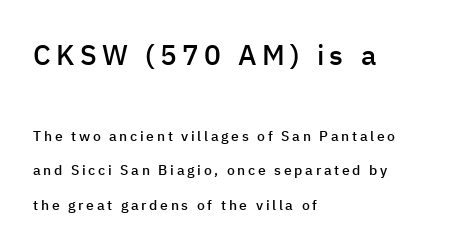
{"serif": "no", "italic": "no", "bold": "semi", "weight": "semibold", "width": "normal", "stroke_contrast": "low", "x_height": "medium", "monospaced": "no", "underline": "no", "align": "left", "line_spacing": "loose", "line_spacing_ratio": 2.47, "larger_block": "first", "size_ratio": 2.0, "glyph_px": 28}
